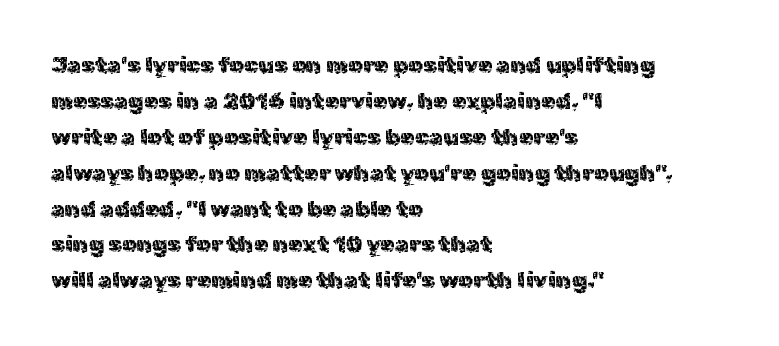
The image shows 23 px text type, upright; set left-aligned, normal line spacing (1.56x), normal letter spacing, not underlined.
